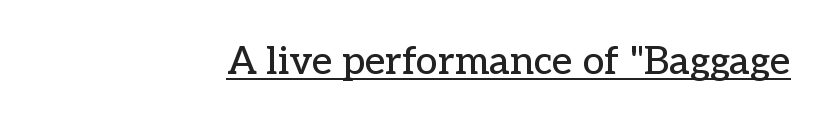
The image shows 39 px serif type, upright; set right-aligned, normal letter spacing, underlined; low stroke contrast and a medium x-height.
